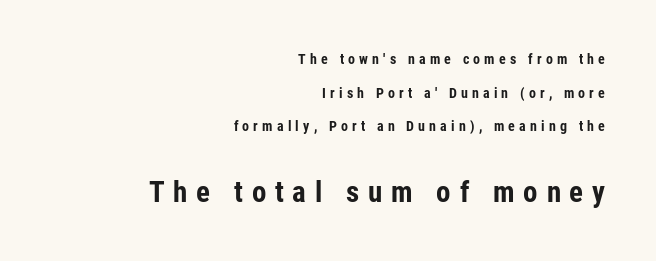
{"serif": "no", "italic": "no", "bold": "yes", "weight": "bold", "width": "condensed", "stroke_contrast": "low", "x_height": "medium", "monospaced": "no", "underline": "no", "align": "right", "line_spacing": "loose", "line_spacing_ratio": 2.4, "letter_spacing": "wide", "letter_spacing_em": 0.3, "larger_block": "second", "size_ratio": 2.07, "glyph_px": 29}
